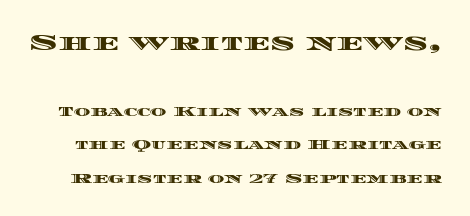
{"italic": "no", "underline": "no", "line_spacing": "loose", "line_spacing_ratio": 2.4, "letter_spacing": "normal", "letter_spacing_em": 0.0, "larger_block": "first", "size_ratio": 1.64, "glyph_px": 23}
